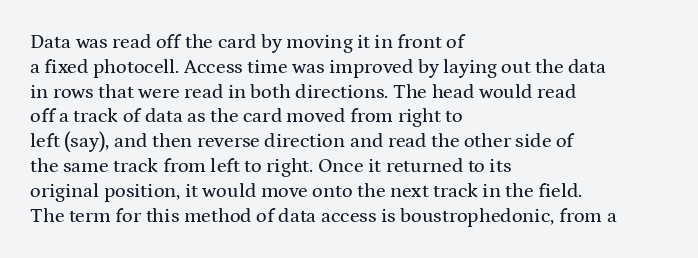
A roman cut, with each character standing at attention. The letters sit at their default tracking, neither squeezed nor spread. Compared with a centered layout, this one pins lines to the left instead. Clear beneath every line of the passage.
